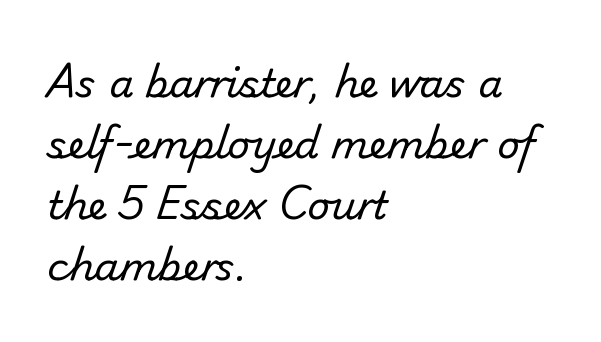
The image shows 39 px regular-weight sans-serif type; set left-aligned, normal line spacing (1.56x), normal letter spacing, not underlined; low stroke contrast and a small x-height.
